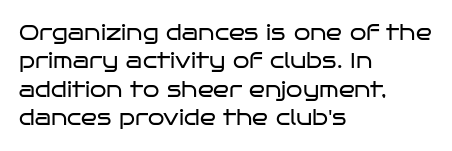
Evenly set lines give the paragraph a standard silhouette. Students, note that the glyphs here touch the page at normal intervals. In terms of posture, this sample is upright. Typeset ragged right — the left edge is the straight one.
